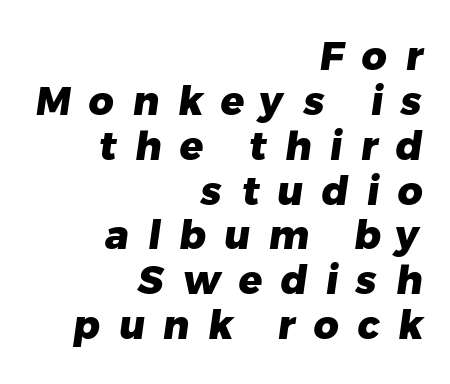
{"serif": "no", "bold": "yes", "weight": "heavy", "width": "normal", "stroke_contrast": "low", "x_height": "medium", "monospaced": "no", "underline": "no", "align": "right", "line_spacing": "tight", "line_spacing_ratio": 1.15, "letter_spacing": "wide", "letter_spacing_em": 0.47, "glyph_px": 39}
